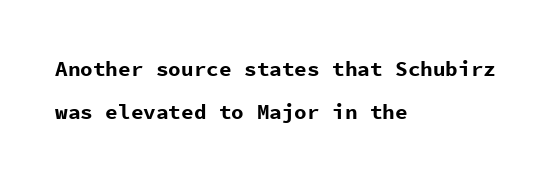
Q: Is the text bold? A: Yes.
Q: Is the text italic (slanted)? A: No, it is upright.
Q: Is the text underlined? A: No.
Q: How is the paragraph aligned? A: Left-aligned.
Q: Is the spacing between letters normal or unusually wide? A: Normal.
Q: Is the spacing between lines tight, normal or loose? A: Loose.
